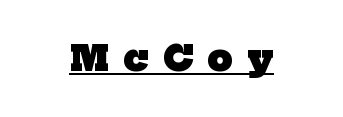
The image shows 35 px heavy serif type; set unusually wide letter spacing (+0.43 em), underlined; low stroke contrast and a medium x-height.
